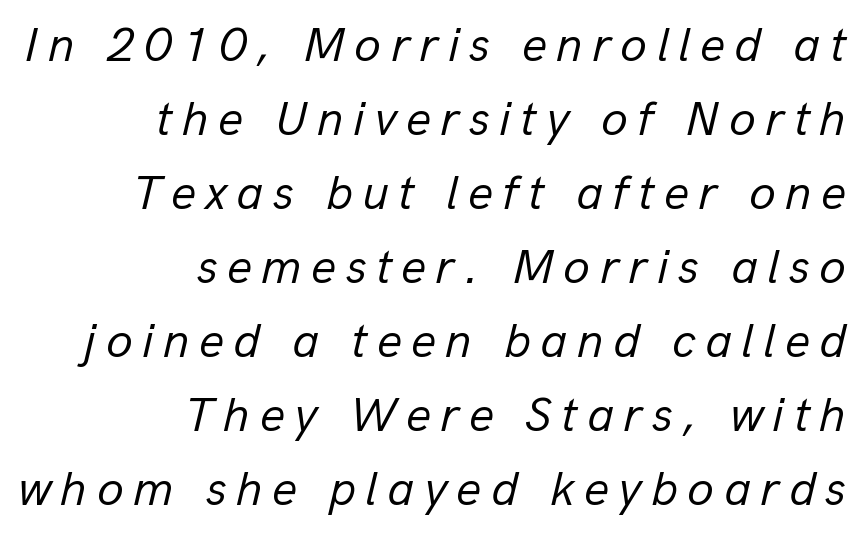
{"italic": "yes", "lean": "right", "slant_degrees": 13, "bold": "no", "weight": "regular", "width": "normal", "stroke_contrast": "low", "x_height": "medium", "monospaced": "no", "underline": "no", "align": "right", "line_spacing": "normal", "line_spacing_ratio": 1.51, "glyph_px": 49}
